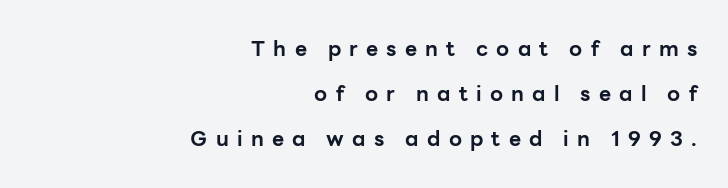
{"italic": "no", "bold": "yes", "underline": "no", "align": "right", "line_spacing": "loose", "line_spacing_ratio": 2.15, "letter_spacing": "wide", "letter_spacing_em": 0.39, "glyph_px": 21}
